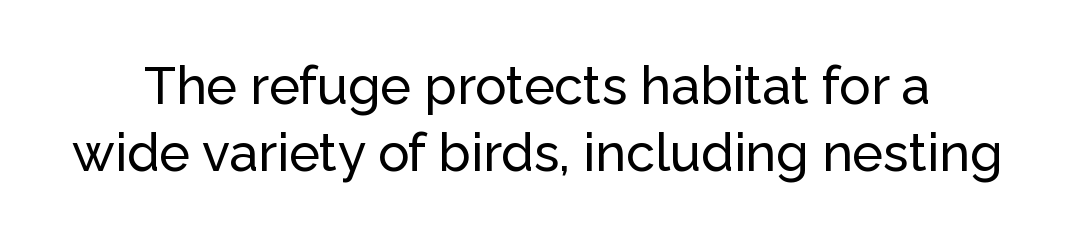
The letters sit at their default tracking, neither squeezed nor spread. The specimen reads as upright at a glance. Are there feet on the stems? There aren't — it's a sans. Plain, unruled lines of type. Successive baselines arrive at the customary interval.
